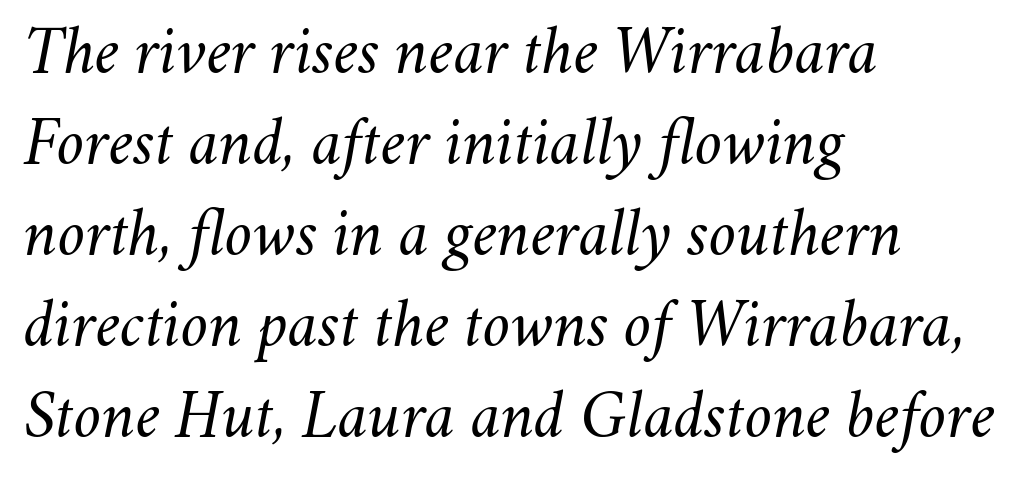
Q: Is the text bold? A: No.
Q: Is the text italic (slanted)? A: Yes, it leans right by about 11 degrees.
Q: Is the text underlined? A: No.
Q: How is the paragraph aligned? A: Left-aligned.
Q: Is the spacing between letters normal or unusually wide? A: Normal.
Q: Is the spacing between lines tight, normal or loose? A: Normal.
Q: Width (condensed, normal, or wide)? A: Normal.
Q: Stroke contrast? A: Medium.
Q: x-height? A: Small.
Q: Monospaced? A: No.
